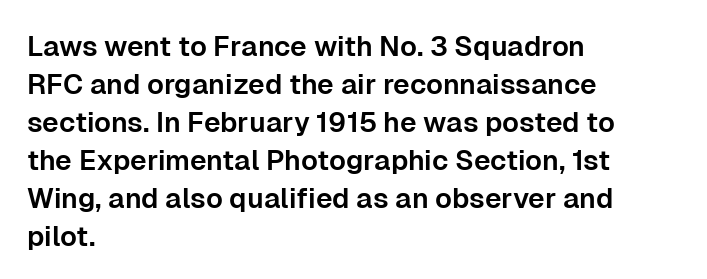
The image shows 28 px sans-serif type, upright; set left-aligned, normal line spacing (1.36x), normal letter spacing, not underlined; low stroke contrast and a medium x-height.
